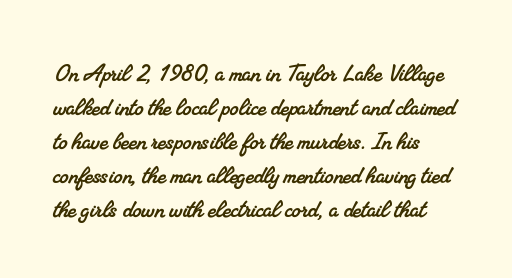
Q: Is the typeface a serif or a sans-serif typeface? A: Serif.
Q: Is the text underlined? A: No.
Q: Is the spacing between letters normal or unusually wide? A: Normal.
Q: Width (condensed, normal, or wide)? A: Normal.
Q: Stroke contrast? A: Medium.
Q: x-height? A: Small.
Q: Monospaced? A: No.
